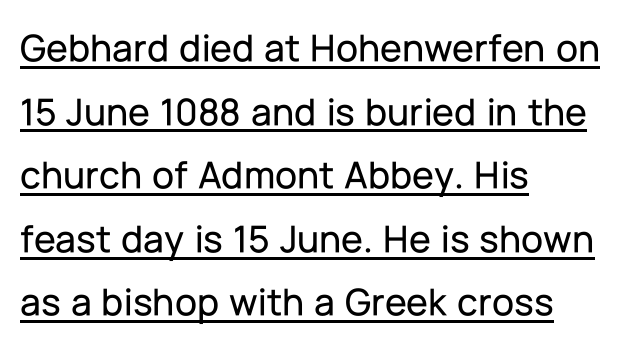
Honestly, the letter spacing is just normal — you wouldn't notice it. These lines are composed in type without serifs. Each letter keeps its own natural width here, so spacing adapts to shape. Notice how the stems are strictly vertical — no italics here. The text block is weighted toward the left margin, trailing off unevenly rightward. Notice how a bar underscores the lettering throughout.
